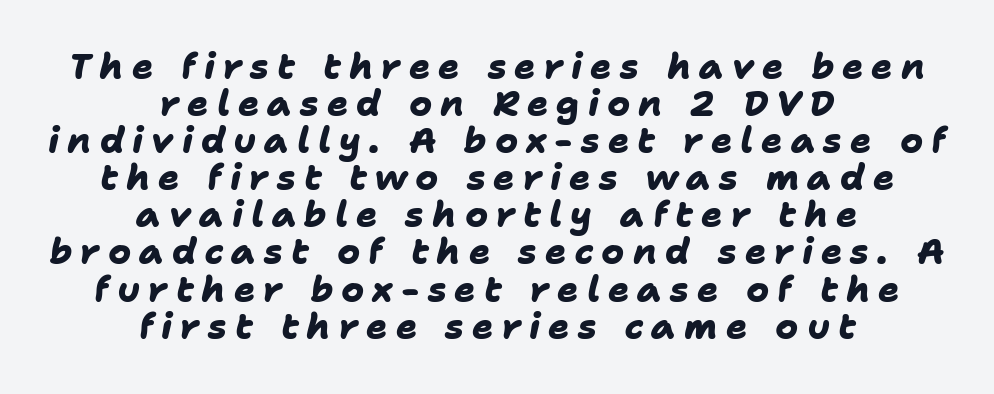
Q: Is the text bold? A: Yes.
Q: Is the typeface a serif or a sans-serif typeface? A: Sans-serif.
Q: Is the text underlined? A: No.
Q: How is the paragraph aligned? A: Centered.
Q: Is the spacing between letters normal or unusually wide? A: Unusually wide.
Q: Is the spacing between lines tight, normal or loose? A: Tight.
Q: Width (condensed, normal, or wide)? A: Normal.
Q: Stroke contrast? A: Low.
Q: x-height? A: Medium.
Q: Monospaced? A: No.
